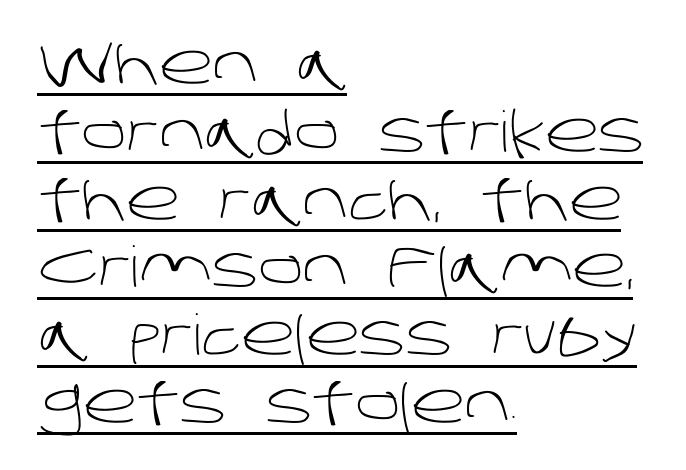
Q: Is the text bold? A: No.
Q: Is the typeface a serif or a sans-serif typeface? A: Sans-serif.
Q: Is the text underlined? A: Yes.
Q: How is the paragraph aligned? A: Left-aligned.
Q: Is the spacing between letters normal or unusually wide? A: Normal.
Q: Width (condensed, normal, or wide)? A: Normal.
Q: Stroke contrast? A: Low.
Q: x-height? A: Large.
Q: Monospaced? A: No.
